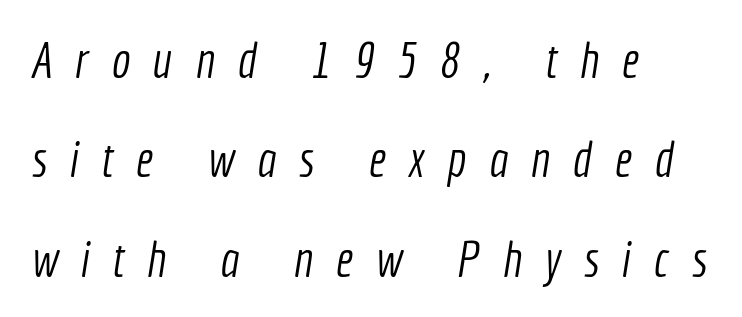
{"serif": "no", "bold": "no", "weight": "light", "width": "condensed", "x_height": "medium", "monospaced": "no", "underline": "no", "align": "left", "line_spacing": "loose", "line_spacing_ratio": 1.99, "letter_spacing": "wide", "letter_spacing_em": 0.45, "glyph_px": 50}
